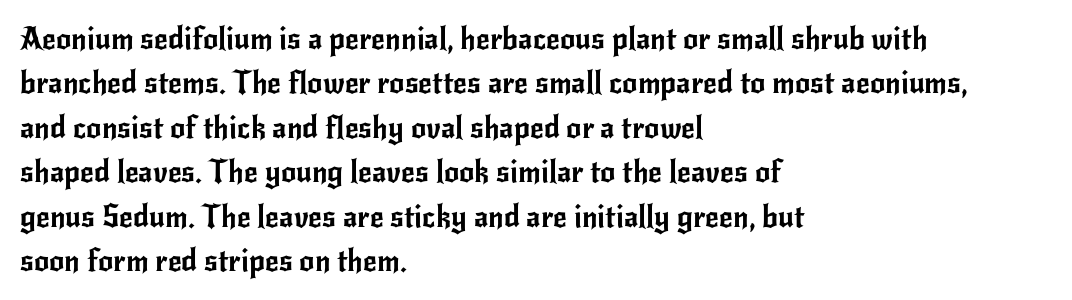
Q: Is the text italic (slanted)? A: No, it is upright.
Q: Is the typeface a serif or a sans-serif typeface? A: Sans-serif.
Q: Is the text underlined? A: No.
Q: How is the paragraph aligned? A: Left-aligned.
Q: Is the spacing between letters normal or unusually wide? A: Normal.
Q: Is the spacing between lines tight, normal or loose? A: Normal.
Q: Width (condensed, normal, or wide)? A: Normal.
Q: Stroke contrast? A: Low.
Q: x-height? A: Small.
Q: Monospaced? A: No.
